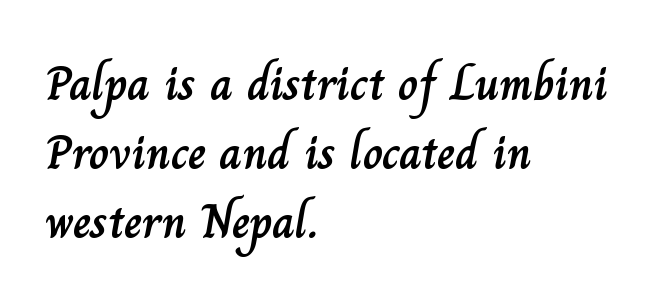
{"width": "normal", "stroke_contrast": "low", "x_height": "small", "monospaced": "no", "underline": "no", "align": "left", "line_spacing": "normal", "line_spacing_ratio": 1.41, "letter_spacing": "normal", "letter_spacing_em": 0.0, "glyph_px": 49}
